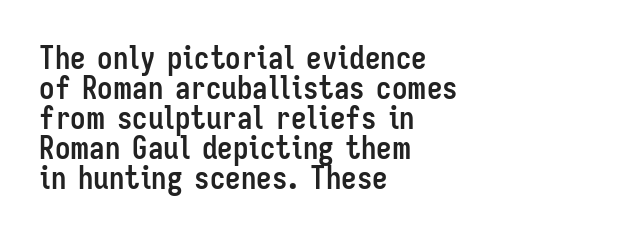
Q: Is the text bold? A: Yes.
Q: Is the text italic (slanted)? A: No, it is upright.
Q: Is the typeface a serif or a sans-serif typeface? A: Sans-serif.
Q: Is the text underlined? A: No.
Q: How is the paragraph aligned? A: Left-aligned.
Q: Is the spacing between letters normal or unusually wide? A: Normal.
Q: Is the spacing between lines tight, normal or loose? A: Tight.
Q: Width (condensed, normal, or wide)? A: Condensed.
Q: Stroke contrast? A: Low.
Q: x-height? A: Medium.
Q: Monospaced? A: No.
